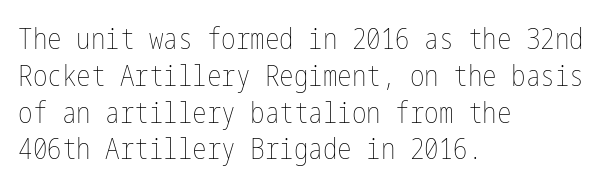
Q: Is the text bold? A: No.
Q: Is the text italic (slanted)? A: No, it is upright.
Q: Is the text underlined? A: No.
Q: How is the paragraph aligned? A: Left-aligned.
Q: Is the spacing between letters normal or unusually wide? A: Normal.
Q: Is the spacing between lines tight, normal or loose? A: Normal.
Q: Width (condensed, normal, or wide)? A: Condensed.
Q: Stroke contrast? A: Low.
Q: x-height? A: Medium.
